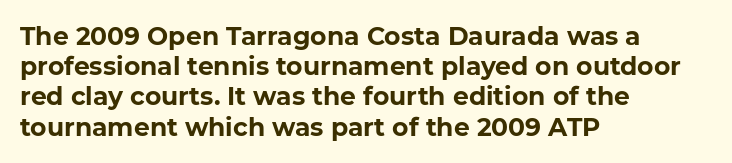
{"bold": "yes", "underline": "no", "align": "left", "line_spacing_ratio": 1.21, "letter_spacing": "normal", "letter_spacing_em": 0.0, "glyph_px": 25}
